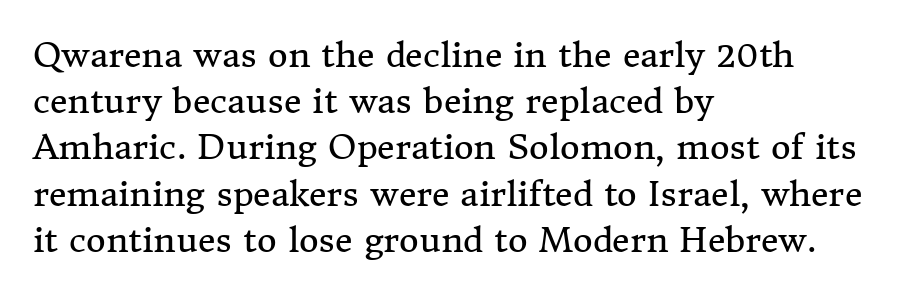
{"serif": "yes", "italic": "no", "bold": "no", "weight": "regular", "width": "normal", "stroke_contrast": "medium", "x_height": "medium", "monospaced": "no", "underline": "no", "align": "left", "line_spacing": "normal", "line_spacing_ratio": 1.36, "letter_spacing": "normal", "letter_spacing_em": 0.0, "glyph_px": 34}
